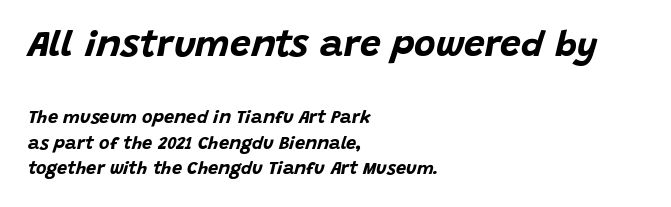
{"italic": "yes", "lean": "right", "slant_degrees": 15, "bold": "yes", "weight": "bold", "width": "normal", "stroke_contrast": "low", "x_height": "large", "monospaced": "no", "underline": "no", "align": "left", "line_spacing": "normal", "line_spacing_ratio": 1.4, "letter_spacing": "normal", "letter_spacing_em": 0.0, "larger_block": "first", "size_ratio": 2.06, "glyph_px": 37}
